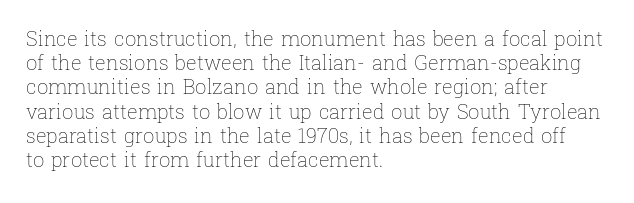
The image shows 20 px text type, upright; set left-aligned, line spacing 1.21x, normal letter spacing, not underlined.
